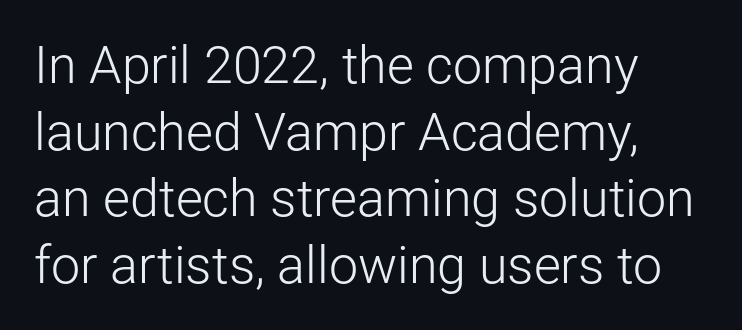
Q: Is the text bold? A: No.
Q: Is the text italic (slanted)? A: No, it is upright.
Q: Is the typeface a serif or a sans-serif typeface? A: Sans-serif.
Q: Is the text underlined? A: No.
Q: How is the paragraph aligned? A: Left-aligned.
Q: Is the spacing between letters normal or unusually wide? A: Normal.
Q: Is the spacing between lines tight, normal or loose? A: Normal.
Q: Width (condensed, normal, or wide)? A: Normal.
Q: Stroke contrast? A: Low.
Q: x-height? A: Medium.
Q: Monospaced? A: No.
